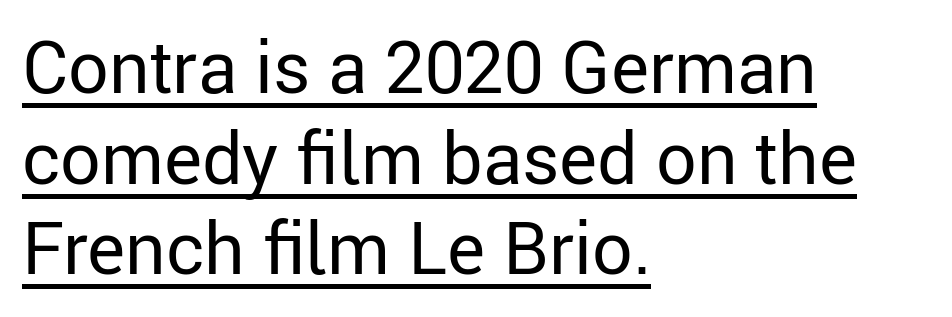
You could call the tracking neutral — neither tight nor loose. Beneath each row of characters lies a ruled line. The paragraph has a hard left edge and a soft right edge. Unbolded letterforms with no extra heft.
